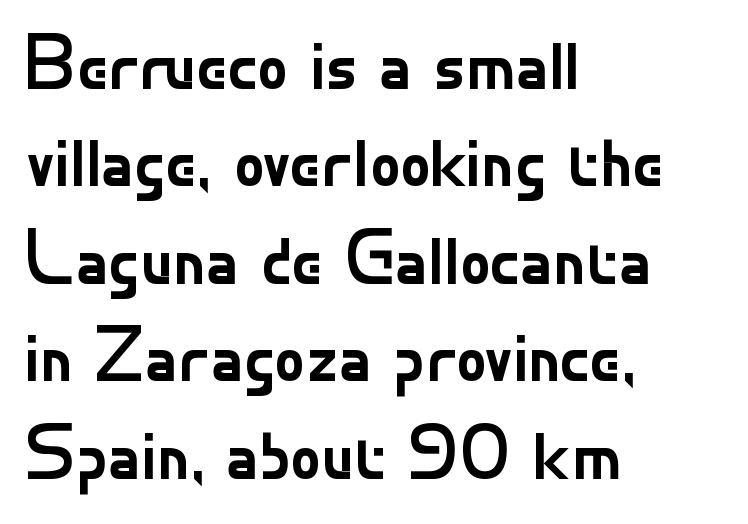
{"serif": "no", "italic": "no", "bold": "no", "weight": "regular", "width": "normal", "stroke_contrast": "low", "x_height": "small", "monospaced": "no", "underline": "no", "align": "left", "line_spacing": "normal", "line_spacing_ratio": 1.25, "letter_spacing": "normal", "letter_spacing_em": 0.0, "glyph_px": 78}
